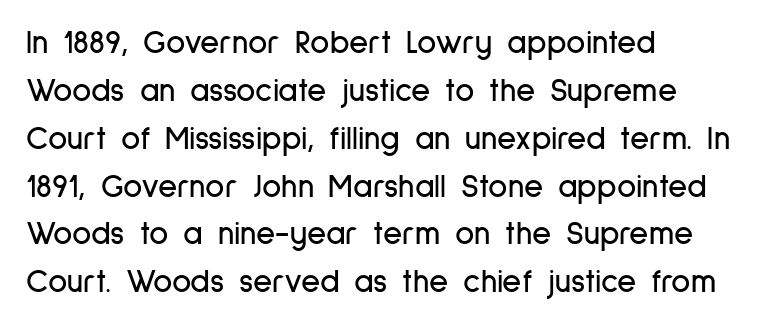
The image shows 33 px condensed sans-serif type, upright; set left-aligned, normal line spacing (1.45x), normal letter spacing, not underlined; low stroke contrast and a medium x-height.
